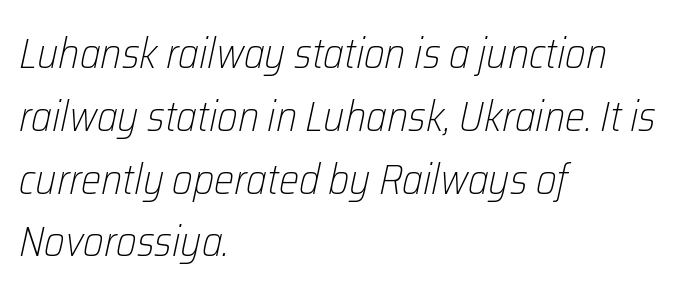
Proportional: the letters do not fall into vertical columns. Descender tails drop into unmarked territory. This sample uses plain, unmodified letter spacing. The rendering uses a moderate line-height, typical for paragraphs. The characters are drawn with everyday or finer stroke widths. The lines are quadded left.
